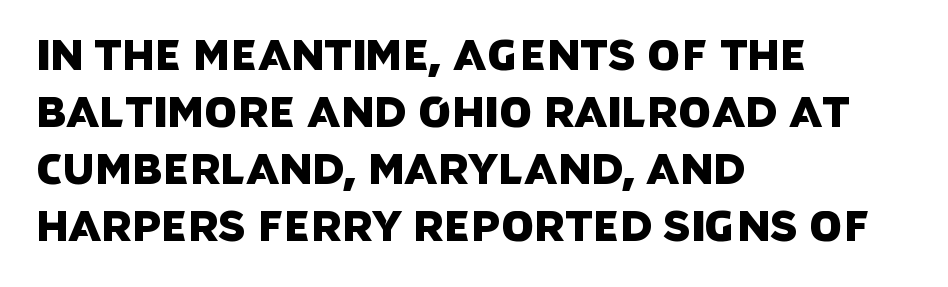
Reading down the block, your eye returns to a fixed left position each line. To sum up the face: it is a sans, with no serifs. Looks like regular typesetting: each glyph gets only the width it needs. The lines sit at an ordinary, default distance from one another. The baseline area is clear. The gaps between neighbouring characters are ordinary and unremarkable.
